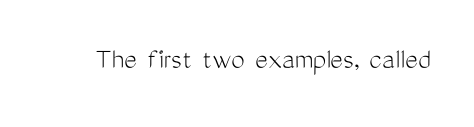
The image shows 30 px light, condensed sans-serif type, upright; set normal letter spacing, not underlined; medium stroke contrast and a medium x-height.
